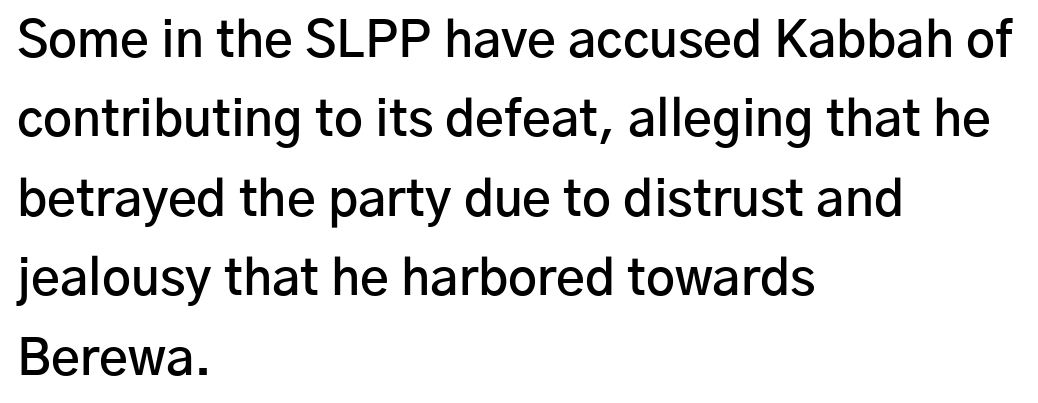
The image shows 50 px semibold sans-serif type, upright; set left-aligned, normal line spacing (1.59x), normal letter spacing, not underlined; low stroke contrast and a medium x-height.
